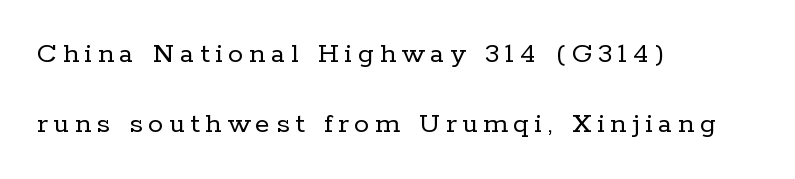
{"serif": "yes", "italic": "no", "bold": "no", "weight": "regular", "width": "normal", "stroke_contrast": "low", "x_height": "medium", "monospaced": "no", "underline": "no", "align": "left", "line_spacing": "loose", "line_spacing_ratio": 2.32, "glyph_px": 30}
